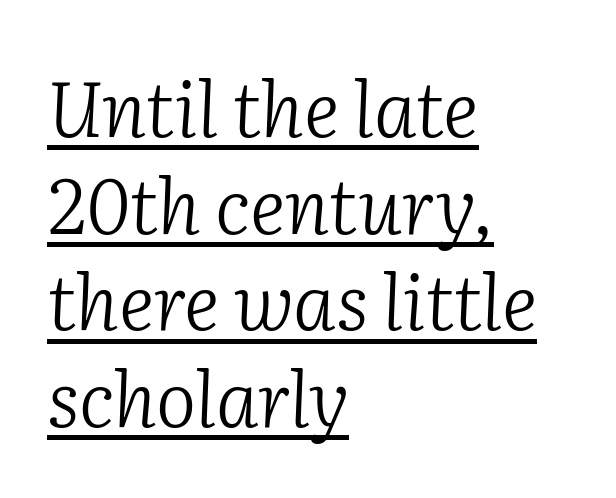
Q: Is the text bold? A: No.
Q: Is the text italic (slanted)? A: Yes, it leans right by about 2 degrees.
Q: Is the typeface a serif or a sans-serif typeface? A: Serif.
Q: Is the text underlined? A: Yes.
Q: How is the paragraph aligned? A: Left-aligned.
Q: Is the spacing between letters normal or unusually wide? A: Normal.
Q: Is the spacing between lines tight, normal or loose? A: Normal.
Q: Width (condensed, normal, or wide)? A: Normal.
Q: Stroke contrast? A: Low.
Q: x-height? A: Medium.
Q: Monospaced? A: No.
